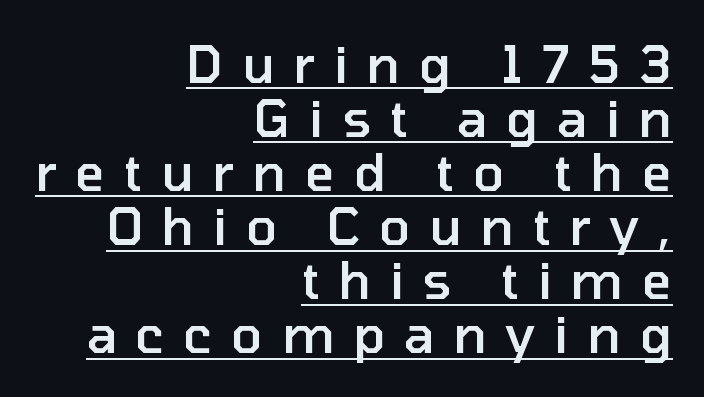
Q: Is the text bold? A: Semi-bold.
Q: Is the text italic (slanted)? A: No, it is upright.
Q: Is the typeface a serif or a sans-serif typeface? A: Sans-serif.
Q: Is the text underlined? A: Yes.
Q: How is the paragraph aligned? A: Right-aligned.
Q: Is the spacing between letters normal or unusually wide? A: Unusually wide.
Q: Is the spacing between lines tight, normal or loose? A: Tight.
Q: Width (condensed, normal, or wide)? A: Normal.
Q: Stroke contrast? A: Low.
Q: x-height? A: Medium.
Q: Monospaced? A: No.
